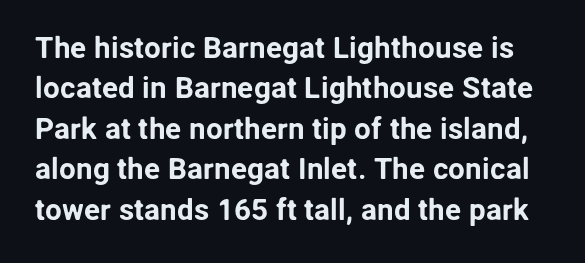
{"serif": "no", "italic": "no", "width": "normal", "stroke_contrast": "low", "x_height": "medium", "monospaced": "no", "underline": "no", "line_spacing": "normal", "line_spacing_ratio": 1.35, "letter_spacing": "normal", "letter_spacing_em": 0.0, "glyph_px": 30}
